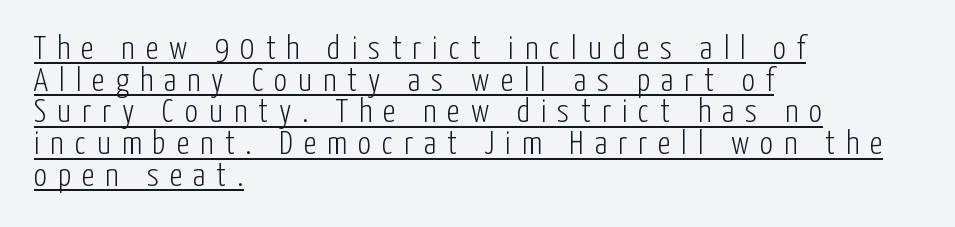
This reads as an unemphasized weight, regular at the heaviest. If you drew a line through each stem, it would be perfectly vertical. Quick note: underline on. Honestly, the rows look squashed on top of each other.
